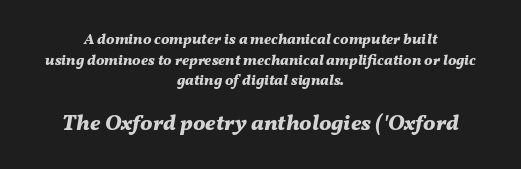
The image shows 22 px bold type, italic (leaning right); set centered, normal line spacing (1.38x), normal letter spacing, not underlined; the second (bottom) block is 1.47x larger.
